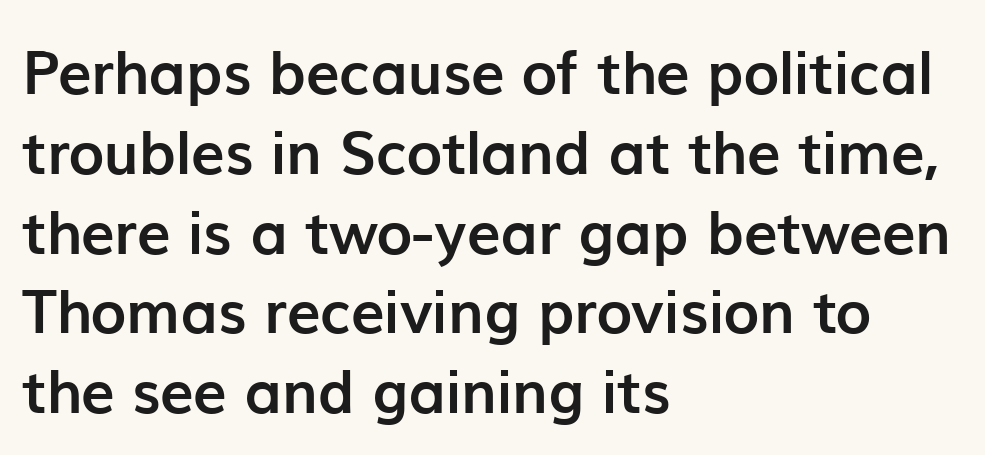
{"serif": "no", "italic": "no", "bold": "yes", "weight": "semibold", "width": "normal", "stroke_contrast": "low", "x_height": "medium", "monospaced": "no", "underline": "no", "align": "left", "line_spacing": "normal", "line_spacing_ratio": 1.33, "letter_spacing": "normal", "letter_spacing_em": 0.0, "glyph_px": 60}
